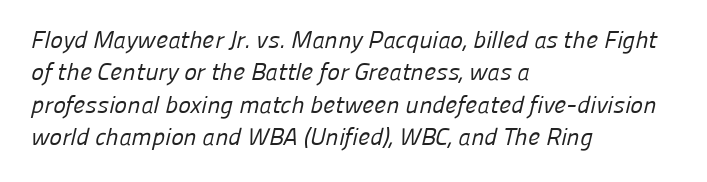
Q: Is the text bold? A: No.
Q: Is the text underlined? A: No.
Q: How is the paragraph aligned? A: Left-aligned.
Q: Is the spacing between letters normal or unusually wide? A: Normal.
Q: Is the spacing between lines tight, normal or loose? A: Normal.
